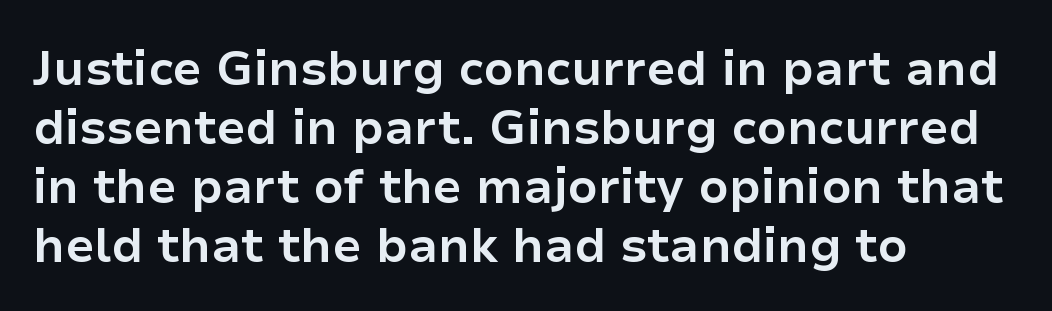
To sum up the face: it is a sans, with no serifs. Every row of glyphs begins at an identical x-position on the left. The line texture is even and compact thanks to regular tracking. Summary of weight: heavy, a full bold.
